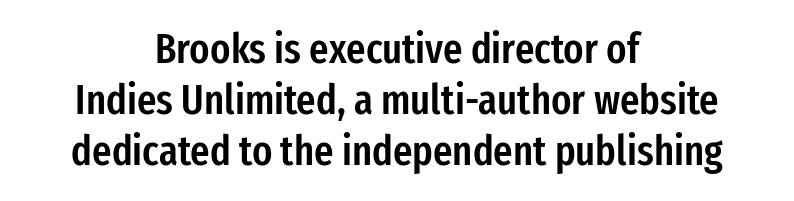
The image shows 42 px semibold, condensed sans-serif type, upright; set centered, line spacing 1.22x, normal letter spacing, not underlined; low stroke contrast and a medium x-height.
